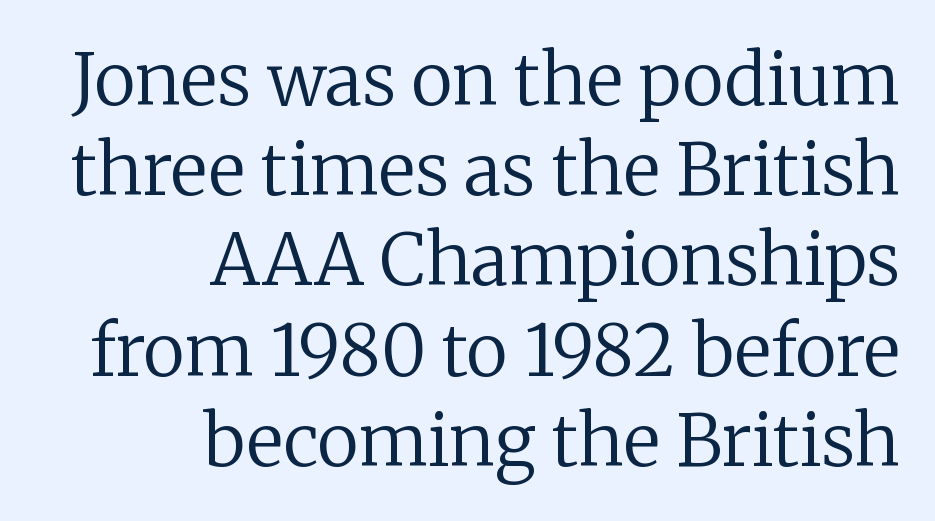
{"serif": "yes", "italic": "no", "bold": "no", "weight": "regular", "width": "normal", "stroke_contrast": "low", "x_height": "medium", "monospaced": "no", "underline": "no", "align": "right", "line_spacing": "normal", "line_spacing_ratio": 1.27, "letter_spacing": "normal", "letter_spacing_em": 0.0, "glyph_px": 71}
